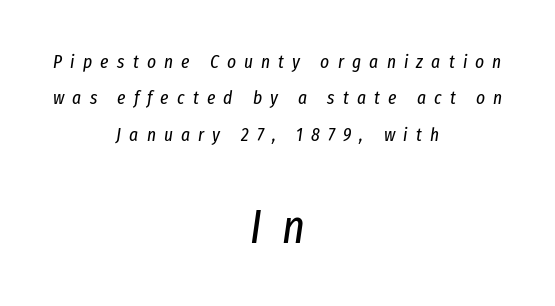
Q: Is the text bold? A: No.
Q: Is the text italic (slanted)? A: Yes, it leans right by about 8 degrees.
Q: Is the text underlined? A: No.
Q: How is the paragraph aligned? A: Centered.
Q: Is the spacing between letters normal or unusually wide? A: Unusually wide.
Q: Is the spacing between lines tight, normal or loose? A: Loose.
Q: Which block of text is set in a larger size, the first (top) or the second (bottom)? A: The second (bottom) one.
Q: Width (condensed, normal, or wide)? A: Condensed.
Q: Stroke contrast? A: Low.
Q: x-height? A: Medium.
Q: Monospaced? A: No.
